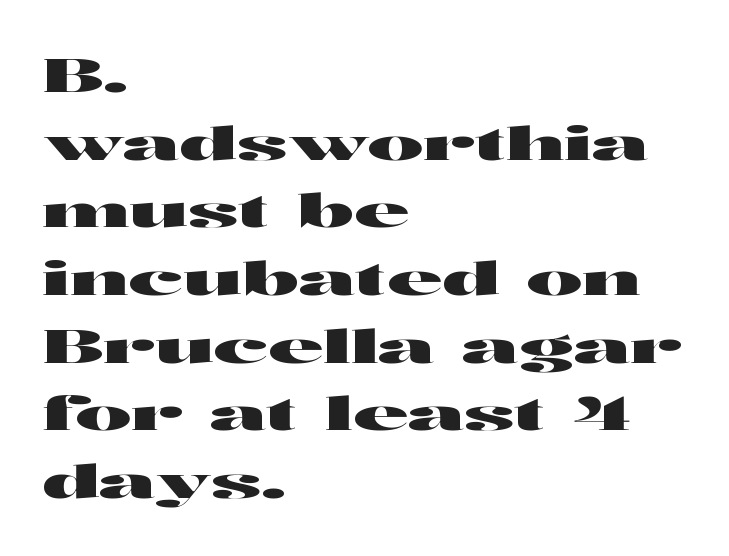
Q: Is the text italic (slanted)? A: No, it is upright.
Q: Is the typeface a serif or a sans-serif typeface? A: Sans-serif.
Q: Is the text underlined? A: No.
Q: How is the paragraph aligned? A: Left-aligned.
Q: Is the spacing between letters normal or unusually wide? A: Normal.
Q: Is the spacing between lines tight, normal or loose? A: Normal.
Q: Width (condensed, normal, or wide)? A: Wide.
Q: Stroke contrast? A: High.
Q: x-height? A: Medium.
Q: Monospaced? A: No.
